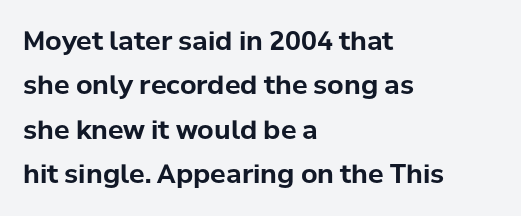
Q: Is the text bold? A: Yes.
Q: Is the text italic (slanted)? A: No, it is upright.
Q: Is the text underlined? A: No.
Q: How is the paragraph aligned? A: Left-aligned.
Q: Is the spacing between letters normal or unusually wide? A: Normal.
